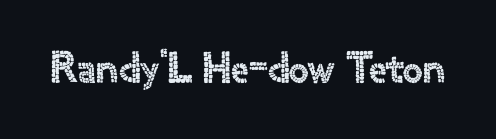
{"serif": "no", "italic": "no", "width": "normal", "x_height": "small", "monospaced": "no", "underline": "no", "letter_spacing": "normal", "letter_spacing_em": 0.0, "glyph_px": 44}
